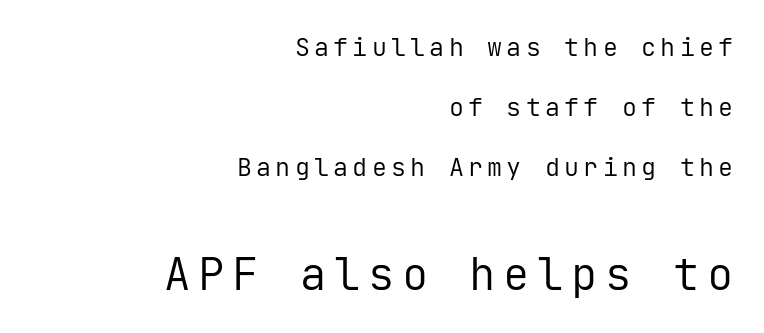
{"serif": "no", "italic": "no", "bold": "no", "weight": "regular", "width": "normal", "stroke_contrast": "low", "x_height": "medium", "monospaced": "yes", "underline": "no", "align": "right", "line_spacing": "loose", "line_spacing_ratio": 2.41, "larger_block": "second", "size_ratio": 1.76, "glyph_px": 44}
